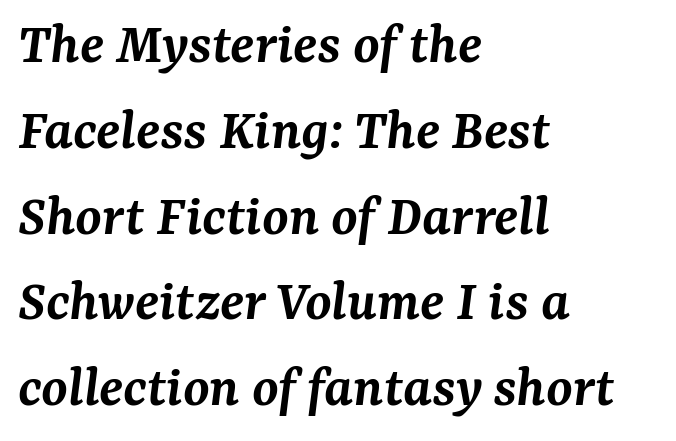
Q: Is the text bold? A: Semi-bold.
Q: Is the text italic (slanted)? A: Yes, it leans right by about 7 degrees.
Q: Is the typeface a serif or a sans-serif typeface? A: Serif.
Q: Is the text underlined? A: No.
Q: How is the paragraph aligned? A: Left-aligned.
Q: Is the spacing between letters normal or unusually wide? A: Normal.
Q: Is the spacing between lines tight, normal or loose? A: Normal.
Q: Width (condensed, normal, or wide)? A: Normal.
Q: Stroke contrast? A: Medium.
Q: x-height? A: Medium.
Q: Monospaced? A: No.
